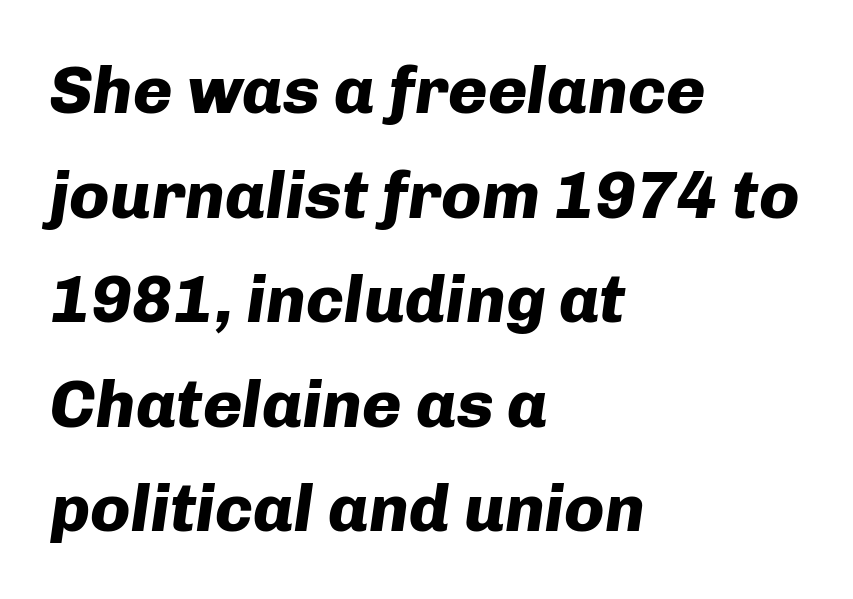
Descender tails drop into unmarked territory. The rendering uses natural spacing where letterforms have individual widths. Leftover space on each line is placed entirely after the last word. The passage shown stacks its lines at a standard gap. The characters look thick and weighty, a clear bold.
